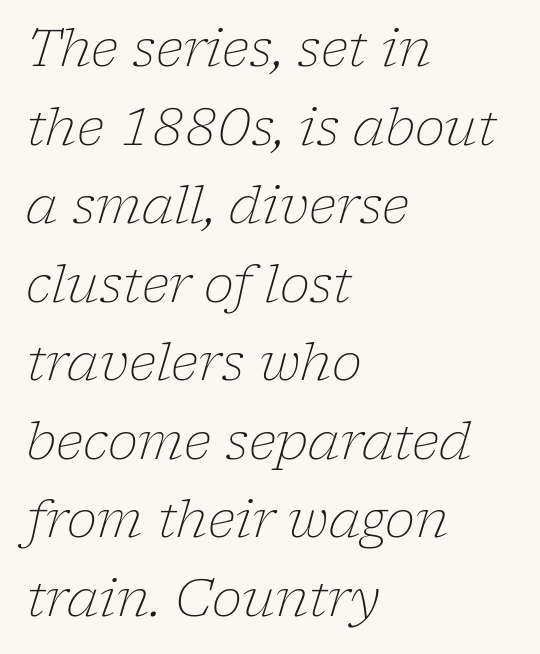
The image shows 51 px light serif type, italic (leaning right); set left-aligned, normal line spacing (1.54x), normal letter spacing, not underlined; low stroke contrast and a medium x-height.
